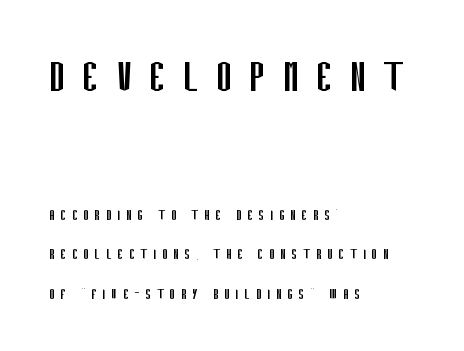
Q: Is the text bold? A: No.
Q: Is the text italic (slanted)? A: No, it is upright.
Q: Is the typeface a serif or a sans-serif typeface? A: Sans-serif.
Q: Is the text underlined? A: No.
Q: How is the paragraph aligned? A: Left-aligned.
Q: Is the spacing between letters normal or unusually wide? A: Unusually wide.
Q: Is the spacing between lines tight, normal or loose? A: Loose.
Q: Which block of text is set in a larger size, the first (top) or the second (bottom)? A: The first (top) one.
Q: Width (condensed, normal, or wide)? A: Condensed.
Q: Stroke contrast? A: Low.
Q: x-height? A: Large.
Q: Monospaced? A: No.
